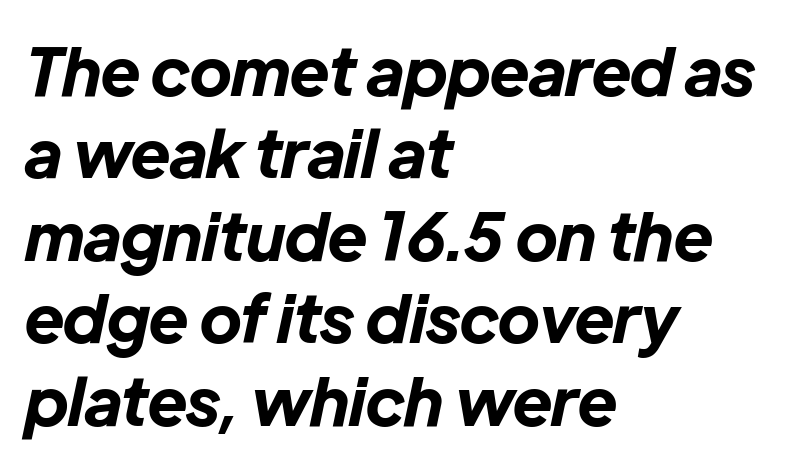
A typesetter would call this leading conventional body-copy spacing. It's the slanting kind of type. The foot of each line stays bare and open. Horizontally, the lines are justified to the leading edge only.
